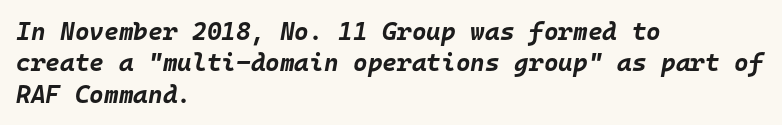
The zone under the glyphs is completely vacant. Leading: standard. Characters are canted at an angle relative to the baseline's perpendicular. Does the weight exceed regular? Yes, all the way to bold. You could call the tracking neutral — neither tight nor loose.
